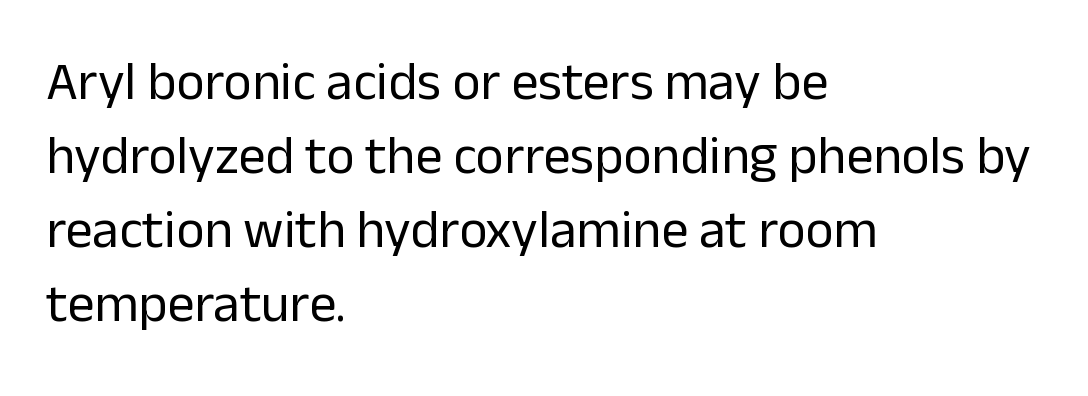
Q: Is the text bold? A: No.
Q: Is the text italic (slanted)? A: No, it is upright.
Q: Is the typeface a serif or a sans-serif typeface? A: Sans-serif.
Q: Is the text underlined? A: No.
Q: How is the paragraph aligned? A: Left-aligned.
Q: Is the spacing between letters normal or unusually wide? A: Normal.
Q: Is the spacing between lines tight, normal or loose? A: Normal.
Q: Width (condensed, normal, or wide)? A: Normal.
Q: Stroke contrast? A: Low.
Q: x-height? A: Medium.
Q: Monospaced? A: No.
